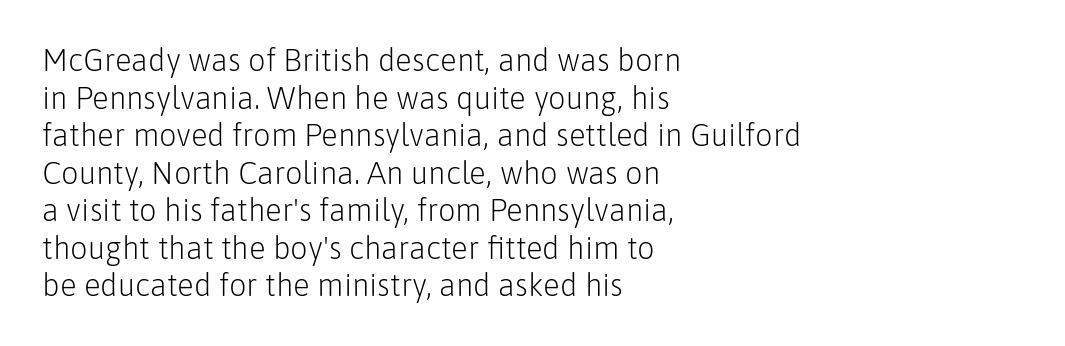
Character widths vary here, with narrow letters taking less room than wide ones. Grotesque or geometric, the face here clearly has no serifs. The strokes carry an ordinary text weight at most. Layout note: lines flush left. The glyphs are unaccompanied by any horizontal stroke below them.
